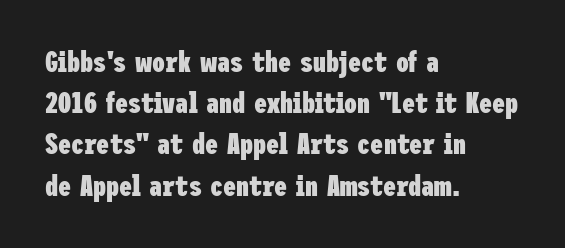
Letters rest on an invisible, unmarked baseline. Look at the tracking — it's just the regular setting, nothing added. The letters are bold, with thick, heavy strokes. The designer left line spacing at the default. Upright lettering throughout.
